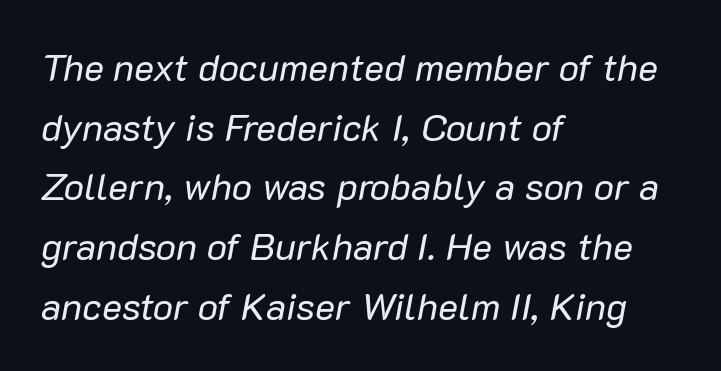
How would I describe the line gaps? Plain and ordinary. Does the lettering tilt? It does — this is italic. Weight: not bold — regular or lighter. You could call the tracking neutral — neither tight nor loose. The paragraph shown leans on its left margin.
